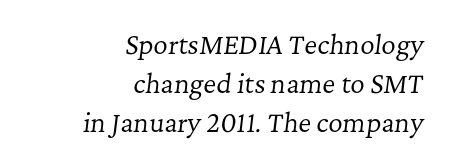
The rendering applies a slant to the glyphs. Between one letter and the next there's only the usual sliver of space. This rendering features lettering with no underline. Each stroke keeps to a modest, everyday thickness or less.
